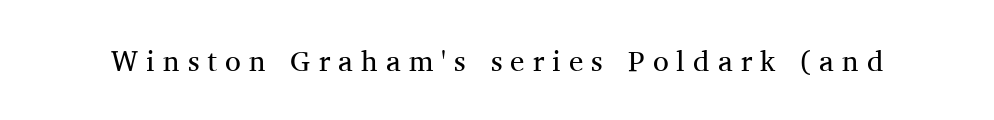
The letterforms sit at book weight or below. Students, note that the glyphs here are deliberately spaced far apart. The lettering stays uniformly vertical, giving the passage a roman look. The gap between lines stays unmarked.
